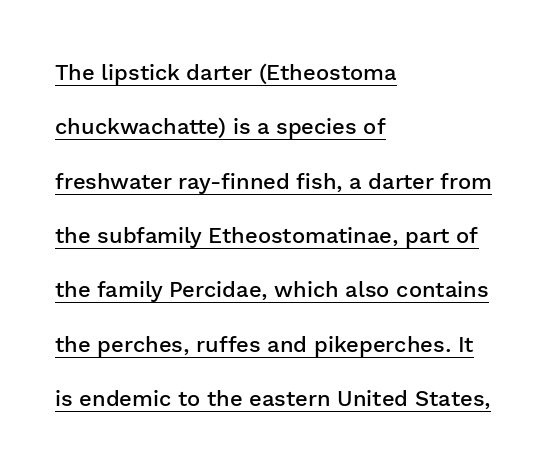
{"italic": "no", "bold": "semi", "underline": "yes", "align": "left", "line_spacing": "loose", "line_spacing_ratio": 2.47, "letter_spacing": "normal", "letter_spacing_em": 0.0, "glyph_px": 22}
